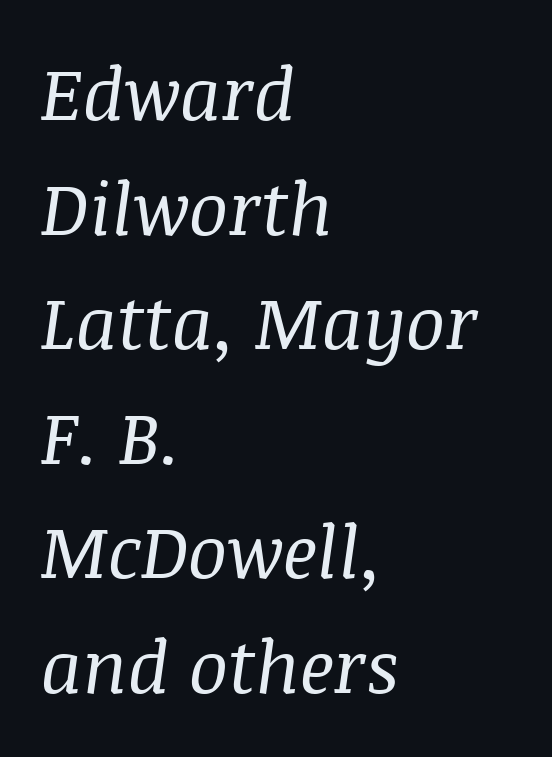
{"serif": "yes", "italic": "yes", "lean": "right", "slant_degrees": 8, "bold": "no", "weight": "regular", "width": "normal", "stroke_contrast": "medium", "x_height": "large", "monospaced": "no", "underline": "no", "align": "left", "line_spacing": "normal", "line_spacing_ratio": 1.57, "letter_spacing": "normal", "letter_spacing_em": 0.0, "glyph_px": 73}
